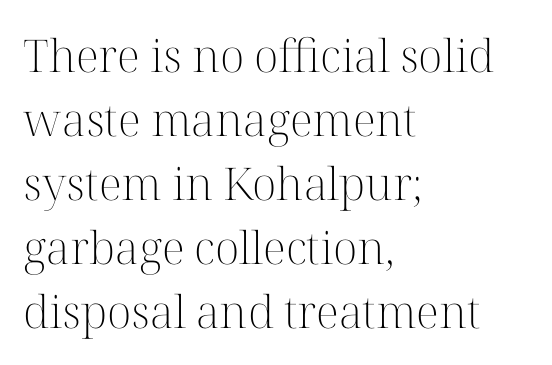
Q: Is the text bold? A: No.
Q: Is the text italic (slanted)? A: No, it is upright.
Q: Is the typeface a serif or a sans-serif typeface? A: Serif.
Q: Is the text underlined? A: No.
Q: How is the paragraph aligned? A: Left-aligned.
Q: Is the spacing between letters normal or unusually wide? A: Normal.
Q: Is the spacing between lines tight, normal or loose? A: Normal.
Q: Width (condensed, normal, or wide)? A: Normal.
Q: Stroke contrast? A: High.
Q: x-height? A: Medium.
Q: Monospaced? A: No.
